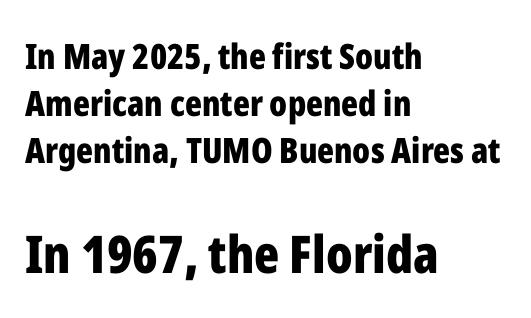
{"serif": "no", "italic": "no", "bold": "yes", "weight": "bold", "width": "condensed", "stroke_contrast": "low", "x_height": "medium", "monospaced": "no", "underline": "no", "align": "left", "line_spacing": "normal", "line_spacing_ratio": 1.35, "letter_spacing": "normal", "letter_spacing_em": 0.0, "larger_block": "second", "size_ratio": 1.49, "glyph_px": 52}
